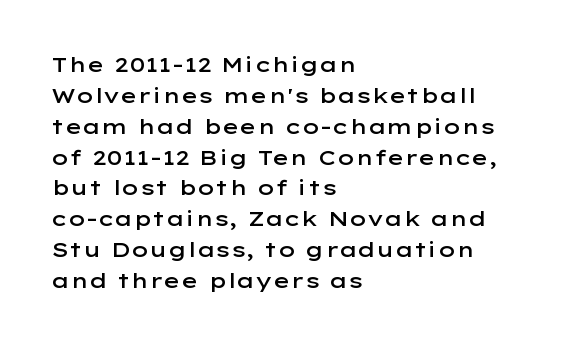
The image shows 21 px text type, upright; set left-aligned, normal line spacing (1.47x), normal letter spacing, not underlined.
